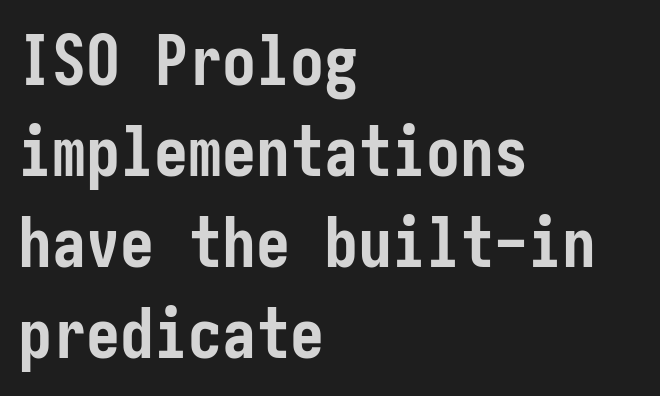
{"serif": "no", "italic": "no", "bold": "yes", "weight": "semibold", "width": "condensed", "stroke_contrast": "low", "x_height": "medium", "underline": "no", "align": "left", "line_spacing": "normal", "line_spacing_ratio": 1.34, "letter_spacing": "normal", "letter_spacing_em": 0.0, "glyph_px": 68}
